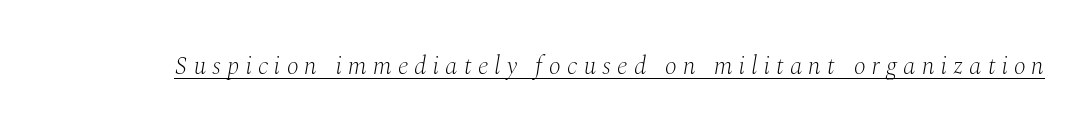
The image shows 25 px text type, italic (leaning right); set unusually wide letter spacing (+0.25 em), underlined.
